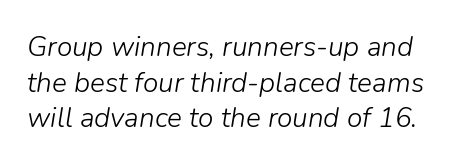
Q: Is the text bold? A: No.
Q: Is the text italic (slanted)? A: Yes, it leans right by about 9 degrees.
Q: Is the text underlined? A: No.
Q: Is the spacing between letters normal or unusually wide? A: Normal.
Q: Is the spacing between lines tight, normal or loose? A: Normal.
Q: Width (condensed, normal, or wide)? A: Normal.
Q: Stroke contrast? A: Low.
Q: x-height? A: Medium.
Q: Monospaced? A: No.
